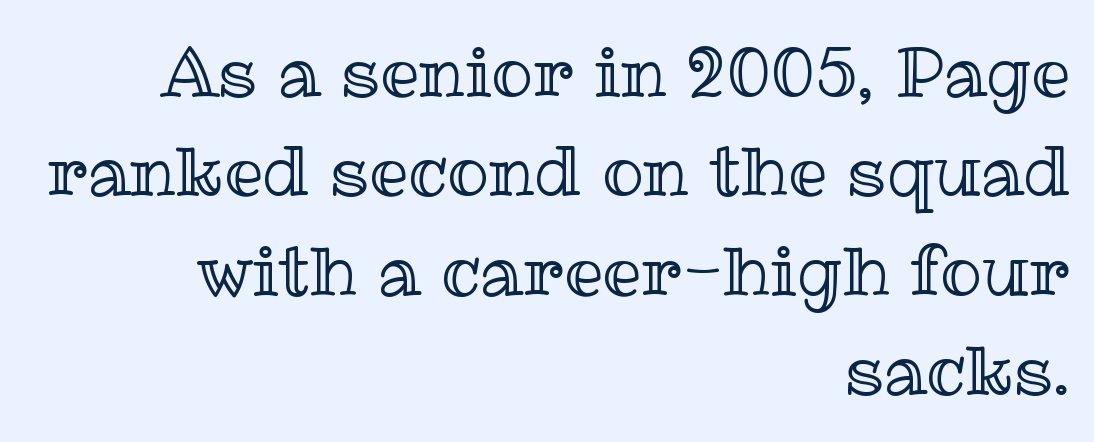
Each new line begins a customary step beneath the previous one. The rendering keeps characters at their native spacing. The letters advance in unequal steps, a hallmark of proportional type. Descenders hang freely into open space. Posture: straight, roman, zero tilt.
